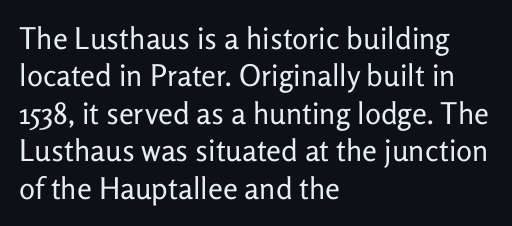
The image shows 30 px regular-weight sans-serif type, upright; set left-aligned, normal line spacing (1.25x), normal letter spacing, not underlined; low stroke contrast and a medium x-height.
